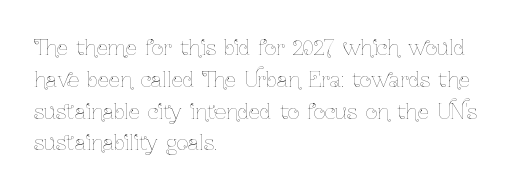
Q: Is the text bold? A: No.
Q: Is the text italic (slanted)? A: No, it is upright.
Q: Is the text underlined? A: No.
Q: How is the paragraph aligned? A: Left-aligned.
Q: Is the spacing between letters normal or unusually wide? A: Normal.
Q: Is the spacing between lines tight, normal or loose? A: Normal.
